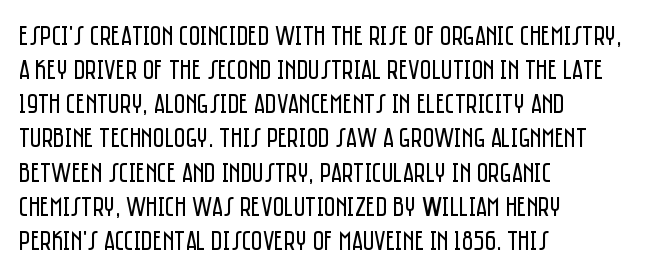
{"serif": "no", "italic": "no", "bold": "no", "weight": "regular", "width": "condensed", "stroke_contrast": "low", "x_height": "large", "monospaced": "no", "underline": "no", "align": "left", "line_spacing_ratio": 1.22, "letter_spacing": "normal", "letter_spacing_em": 0.0, "glyph_px": 28}
